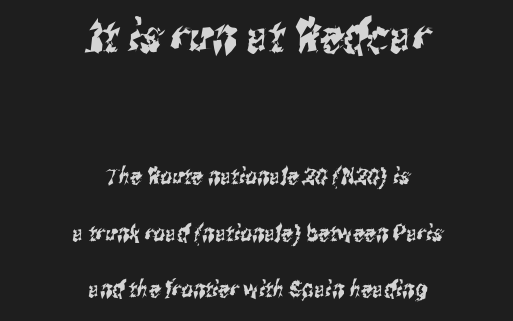
The image shows 46 px condensed sans-serif type; set centered, loose line spacing (2.45x), normal letter spacing, not underlined; the first (top) block is 2.0x larger; medium stroke contrast and a medium x-height.
